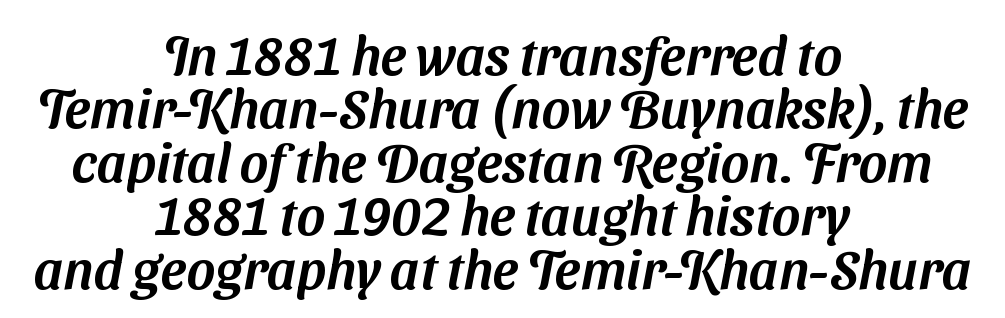
{"serif": "no", "width": "normal", "stroke_contrast": "medium", "x_height": "medium", "monospaced": "no", "underline": "no", "align": "center", "line_spacing": "tight", "line_spacing_ratio": 0.99, "letter_spacing": "normal", "letter_spacing_em": 0.0, "glyph_px": 54}
